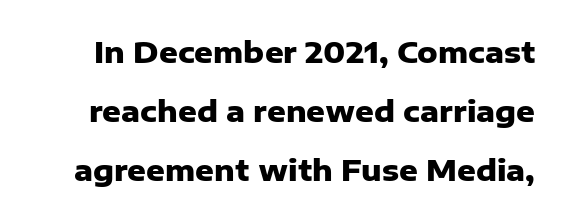
{"serif": "no", "italic": "no", "bold": "yes", "weight": "heavy", "width": "normal", "stroke_contrast": "low", "x_height": "medium", "monospaced": "no", "underline": "no", "line_spacing": "loose", "line_spacing_ratio": 2.04, "letter_spacing": "normal", "letter_spacing_em": 0.0, "glyph_px": 29}
